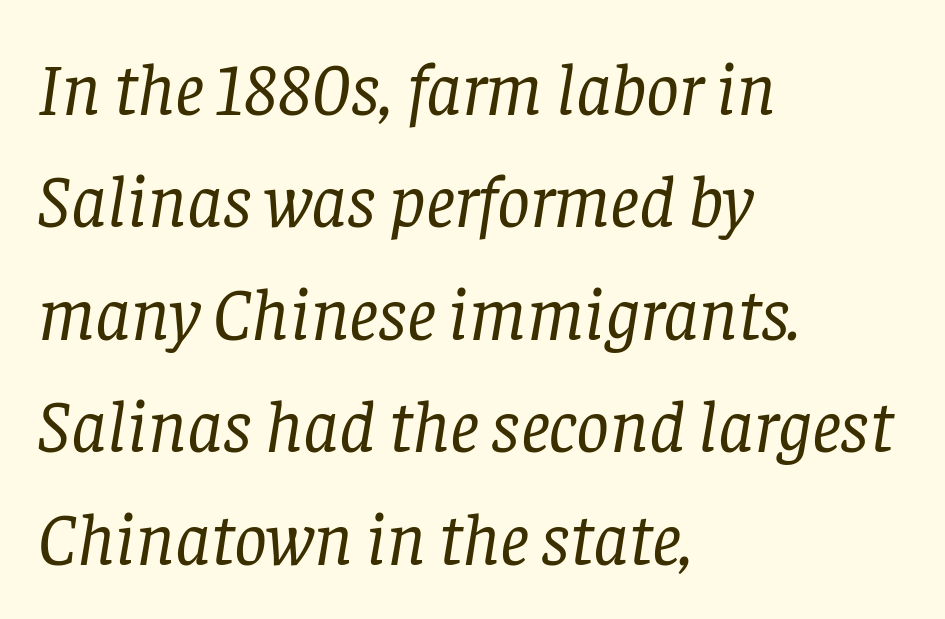
Q: Is the text bold? A: No.
Q: Is the text italic (slanted)? A: Yes, it leans right by about 8 degrees.
Q: Is the typeface a serif or a sans-serif typeface? A: Serif.
Q: Is the text underlined? A: No.
Q: How is the paragraph aligned? A: Left-aligned.
Q: Is the spacing between letters normal or unusually wide? A: Normal.
Q: Is the spacing between lines tight, normal or loose? A: Normal.
Q: Width (condensed, normal, or wide)? A: Normal.
Q: Stroke contrast? A: Low.
Q: x-height? A: Large.
Q: Monospaced? A: No.
